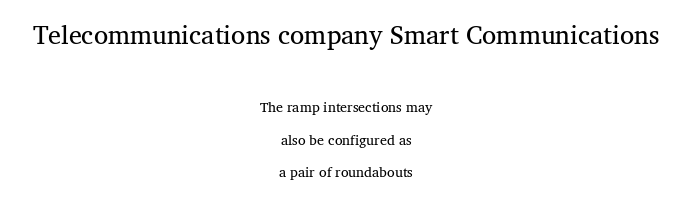
The image shows 26 px text type, upright; set centered, loose line spacing (2.32x), normal letter spacing, not underlined; the first (top) block is 1.86x larger.
